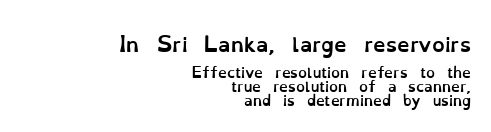
The image shows 20 px bold type, upright; set right-aligned, tight line spacing (1.0x), normal letter spacing, not underlined; the first (top) block is 1.43x larger.
